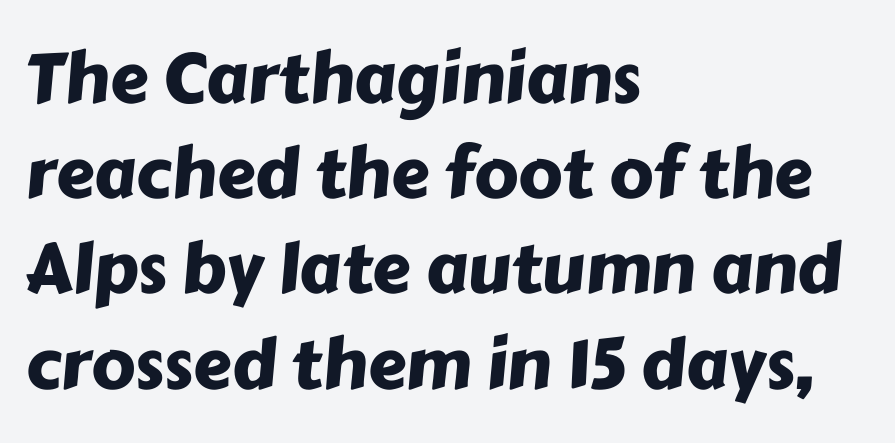
Caption: standard tracking, unaltered. Visually the block forms a straight wall on the left and a jagged coastline on the right. Plain, unruled lines of type. Spacing verdict: proportional, widths tailored to each character.
